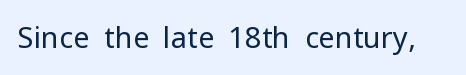
{"serif": "no", "italic": "no", "bold": "no", "weight": "regular", "width": "normal", "stroke_contrast": "low", "x_height": "medium", "monospaced": "no", "underline": "no", "letter_spacing": "normal", "letter_spacing_em": 0.0, "glyph_px": 29}
